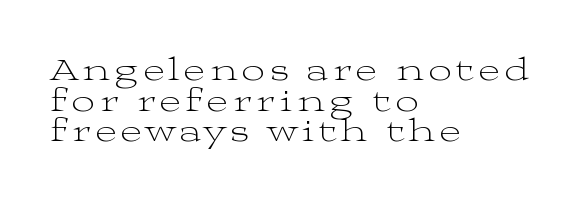
The paragraph has a hard left edge and a soft right edge. Think of a printed novel: that variable character pitch is what you see here. Underline: absent. The letters carry serifs — small finishing strokes at the ends of their stems. Stems here are at most as thick as an everyday book face. One glance says dense: line gaps are narrower than usual.
